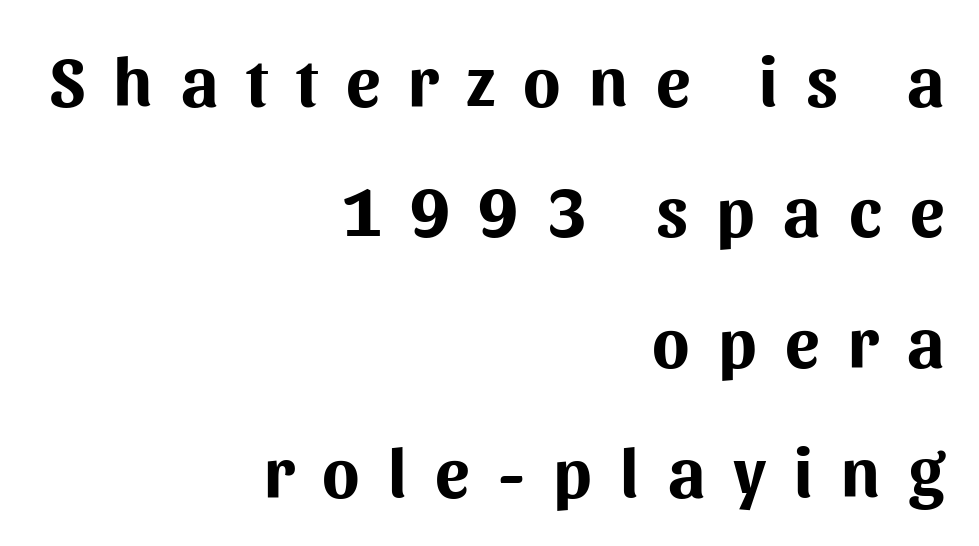
{"serif": "no", "italic": "no", "bold": "yes", "weight": "bold", "width": "normal", "stroke_contrast": "medium", "x_height": "medium", "monospaced": "no", "underline": "no", "align": "right", "line_spacing_ratio": 1.89, "letter_spacing": "wide", "letter_spacing_em": 0.41, "glyph_px": 69}
